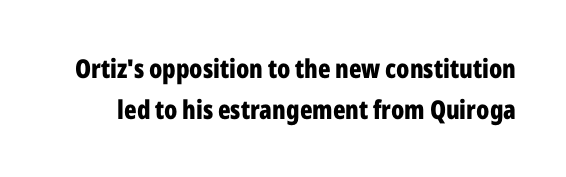
This block has exactly the height ordinary leading produces. Bold? Absolutely — the strokes are thick and heavy. The foot of each line stays bare and open. Inter-character spacing is left at the font's built-in metrics.
